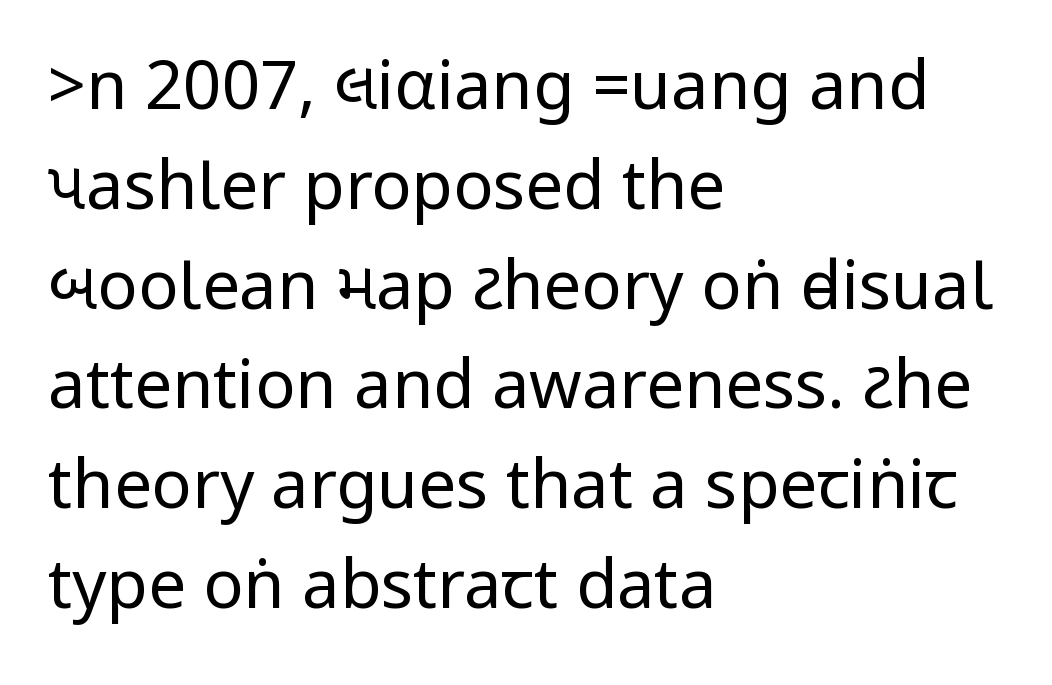
The typesetter chose a ragged-right arrangement here. Any mark beneath the type? The region is blank. The weight would be labelled regular, book, light, or lighter still. The letters stand straight up with perfectly vertical stems. Each letter's strokes conclude bluntly, with no projecting serifs.
